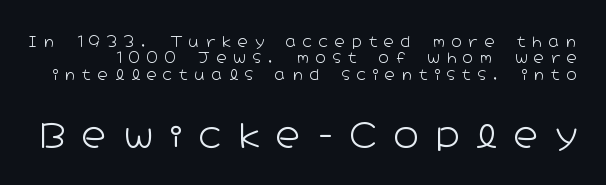
{"serif": "no", "italic": "no", "bold": "no", "weight": "light", "width": "wide", "stroke_contrast": "low", "x_height": "medium", "monospaced": "no", "underline": "no", "line_spacing_ratio": 1.17, "letter_spacing": "wide", "letter_spacing_em": 0.49, "larger_block": "second", "size_ratio": 2.43, "glyph_px": 34}
